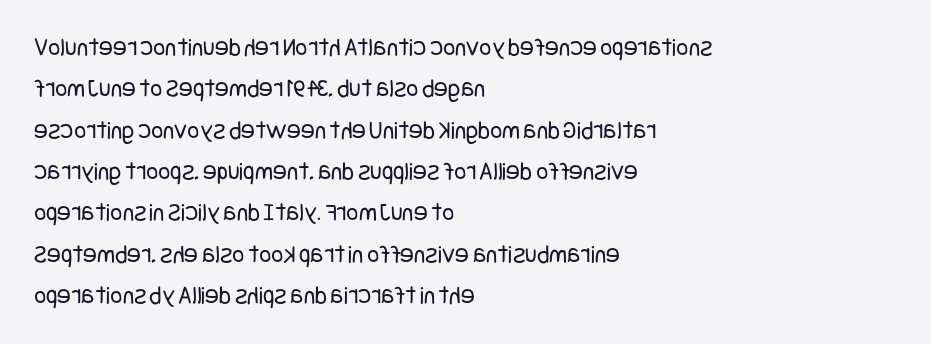
{"italic": "no", "bold": "no", "underline": "no", "align": "left", "line_spacing": "normal", "line_spacing_ratio": 1.59, "letter_spacing": "normal", "letter_spacing_em": 0.0, "glyph_px": 26}
